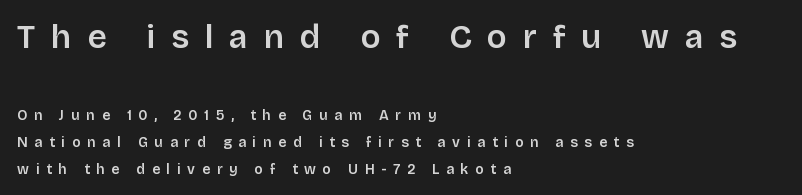
{"serif": "no", "italic": "no", "bold": "semi", "weight": "semibold", "width": "normal", "stroke_contrast": "low", "x_height": "large", "monospaced": "no", "underline": "no", "align": "left", "line_spacing": "loose", "line_spacing_ratio": 1.91, "letter_spacing": "wide", "letter_spacing_em": 0.48, "larger_block": "first", "size_ratio": 2.36, "glyph_px": 33}
